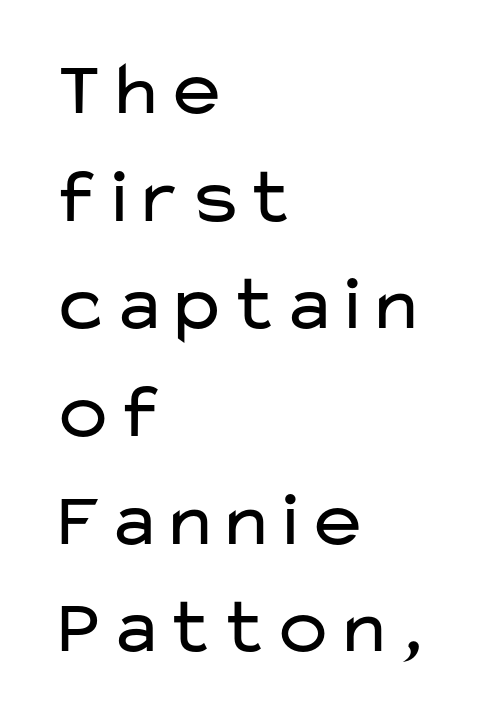
{"serif": "no", "italic": "no", "bold": "no", "weight": "regular", "width": "wide", "stroke_contrast": "low", "x_height": "medium", "monospaced": "no", "underline": "no", "align": "left", "line_spacing": "normal", "line_spacing_ratio": 1.38, "letter_spacing": "normal", "letter_spacing_em": 0.0, "glyph_px": 78}
